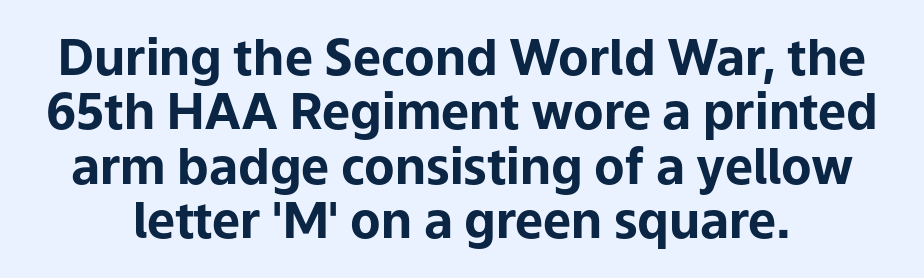
Has an underline been added? It has not. Type style note: lacks serifs. Varying glyph widths throughout — classic text-font behaviour. Summary of vertical rhythm: compact, with narrow interline spacing.
